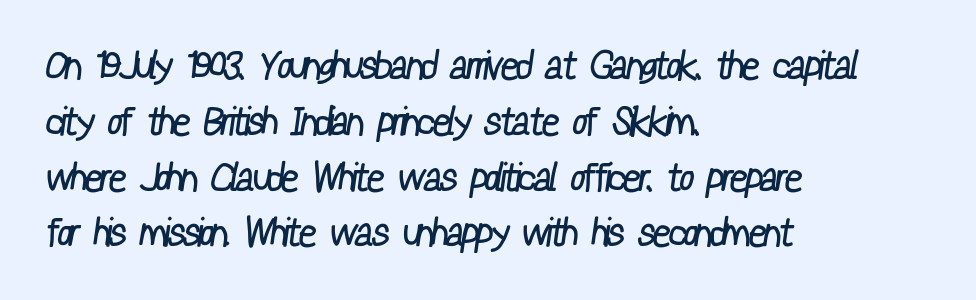
This sample is left-justified, so line endings fall wherever the words run out. Underline: absent. Think standard paragraph weight, or any step lighter than that. Inter-character spacing is left at the font's built-in metrics. Proportional: the letters do not fall into vertical columns.
